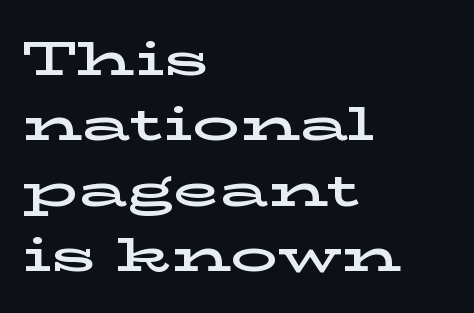
{"serif": "yes", "italic": "no", "width": "wide", "stroke_contrast": "low", "x_height": "medium", "monospaced": "no", "underline": "no", "align": "left", "line_spacing": "normal", "line_spacing_ratio": 1.39, "letter_spacing": "normal", "letter_spacing_em": 0.0, "glyph_px": 47}
